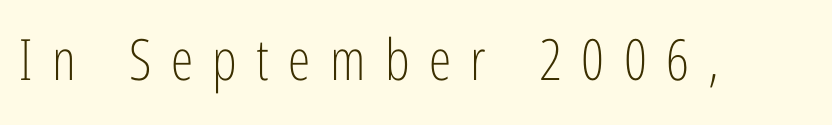
{"serif": "no", "italic": "no", "bold": "no", "weight": "light", "width": "condensed", "stroke_contrast": "low", "x_height": "medium", "monospaced": "no", "underline": "no", "letter_spacing": "wide", "letter_spacing_em": 0.34, "glyph_px": 57}
